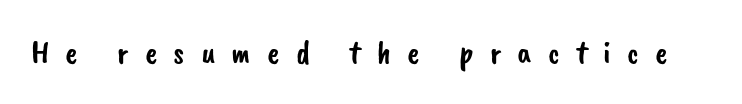
The image shows 33 px sans-serif type; set unusually wide letter spacing (+0.49 em), not underlined; low stroke contrast and a small x-height.
